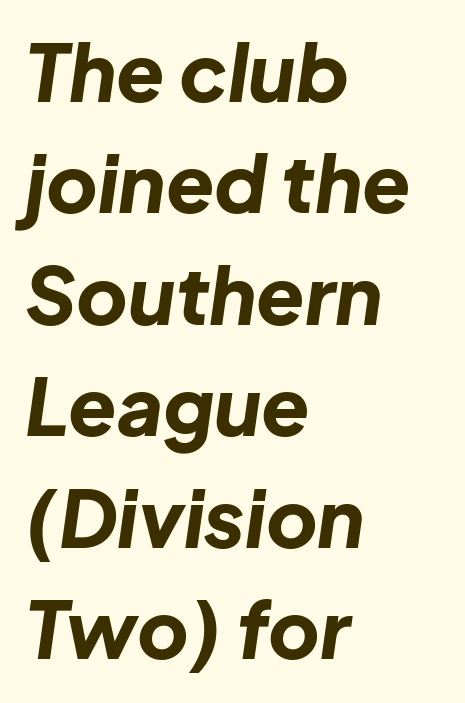
{"italic": "yes", "lean": "right", "slant_degrees": 8, "bold": "yes", "weight": "bold", "width": "normal", "stroke_contrast": "low", "x_height": "medium", "monospaced": "no", "underline": "no", "align": "left", "line_spacing": "normal", "line_spacing_ratio": 1.41, "letter_spacing": "normal", "letter_spacing_em": 0.0, "glyph_px": 79}
